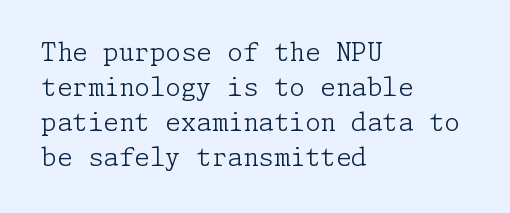
{"italic": "no", "bold": "no", "underline": "no", "align": "left", "line_spacing": "normal", "line_spacing_ratio": 1.4, "letter_spacing": "normal", "letter_spacing_em": 0.0, "glyph_px": 25}
